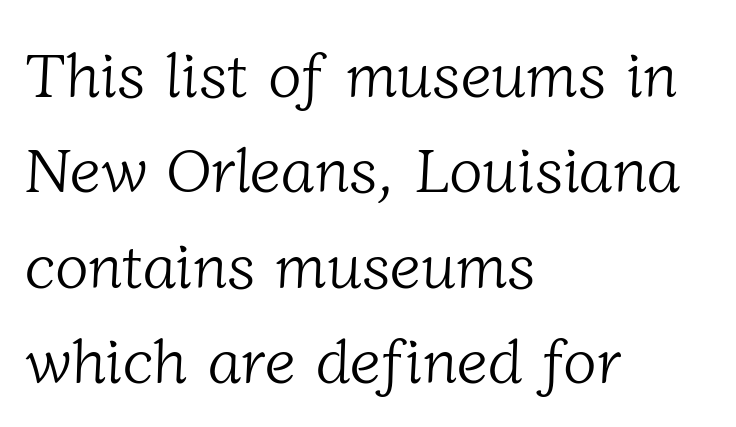
Q: Is the text bold? A: No.
Q: Is the typeface a serif or a sans-serif typeface? A: Serif.
Q: Is the text underlined? A: No.
Q: How is the paragraph aligned? A: Left-aligned.
Q: Is the spacing between letters normal or unusually wide? A: Normal.
Q: Is the spacing between lines tight, normal or loose? A: Normal.
Q: Width (condensed, normal, or wide)? A: Normal.
Q: Stroke contrast? A: Low.
Q: x-height? A: Medium.
Q: Monospaced? A: No.
